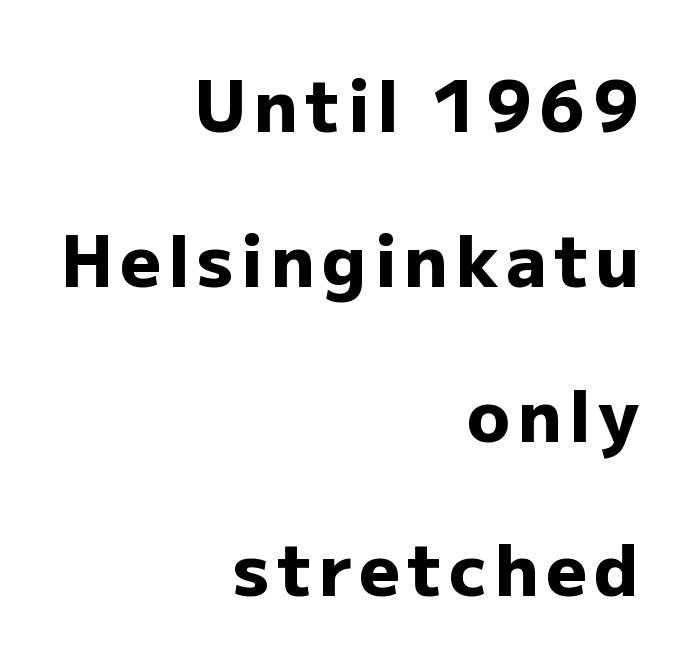
{"serif": "no", "italic": "no", "bold": "yes", "weight": "heavy", "width": "normal", "stroke_contrast": "low", "x_height": "medium", "monospaced": "no", "underline": "no", "align": "right", "line_spacing": "loose", "line_spacing_ratio": 2.18, "glyph_px": 71}
